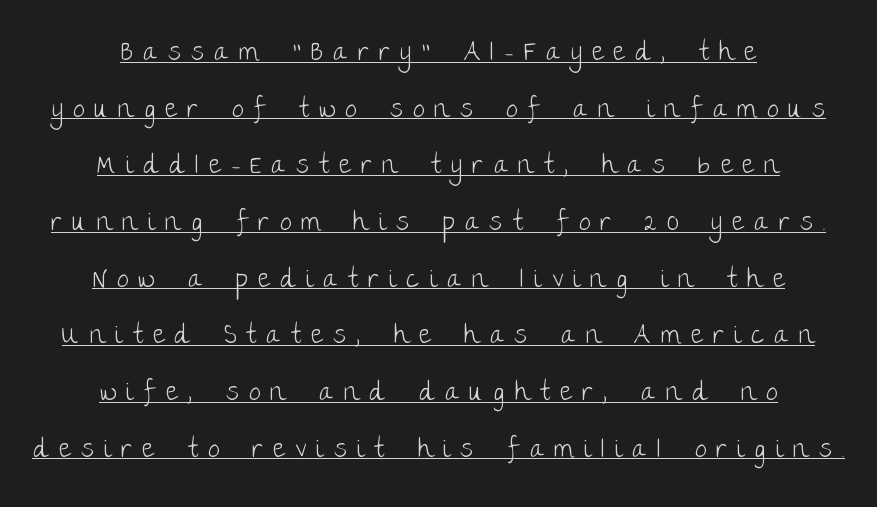
Between one letter and the next there's a generous, obvious gap. The letters stand straight up with perfectly vertical stems. No letter is thick-stroked: the sample isn't bold. Casual observation: everything's sitting right in the middle. The vertical gap from one line to the next is large. The glyphs are accompanied by a horizontal stroke just below them.
